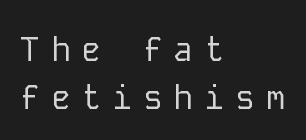
Q: Is the text bold? A: No.
Q: Is the text italic (slanted)? A: No, it is upright.
Q: Is the typeface a serif or a sans-serif typeface? A: Sans-serif.
Q: Is the text underlined? A: No.
Q: How is the paragraph aligned? A: Left-aligned.
Q: Is the spacing between letters normal or unusually wide? A: Unusually wide.
Q: Is the spacing between lines tight, normal or loose? A: Normal.
Q: Width (condensed, normal, or wide)? A: Normal.
Q: Stroke contrast? A: Low.
Q: x-height? A: Medium.
Q: Monospaced? A: Yes.
